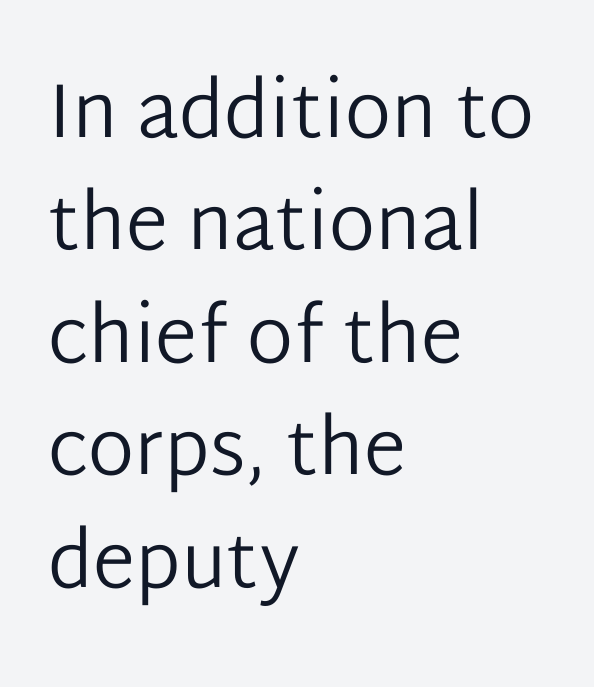
Each word holds together tightly as a unit, with standard inter-letter gaps. This rendering uses left alignment, leaving the right contour irregular. Regular leading. Words float on clear page, feet unadorned. Regarding serifs, this sample does without them.
